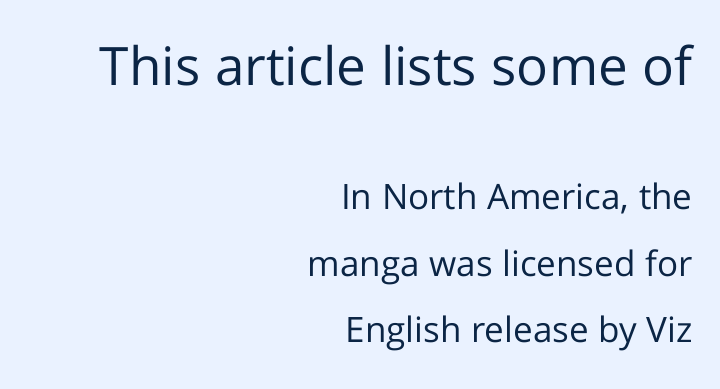
The image shows 53 px regular-weight sans-serif type, upright; set right-aligned, loose line spacing (1.9x), normal letter spacing, not underlined; the first (top) block is 1.51x larger; low stroke contrast and a medium x-height.
